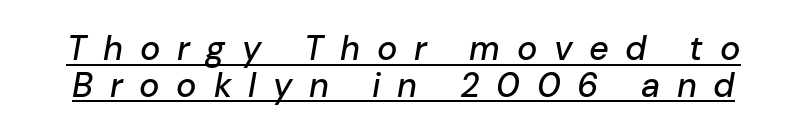
The image shows 34 px text type, italic (leaning right); set tight line spacing (1.08x), unusually wide letter spacing (+0.49 em), underlined; low stroke contrast and a medium x-height.
